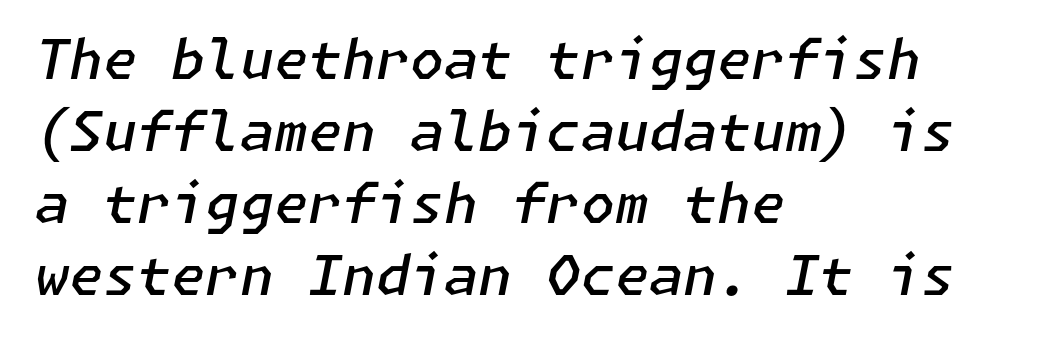
{"italic": "yes", "lean": "right", "slant_degrees": 11, "bold": "semi", "weight": "semibold", "width": "normal", "stroke_contrast": "low", "x_height": "medium", "underline": "no", "align": "left", "line_spacing": "normal", "line_spacing_ratio": 1.31, "letter_spacing": "normal", "letter_spacing_em": 0.0, "glyph_px": 55}
